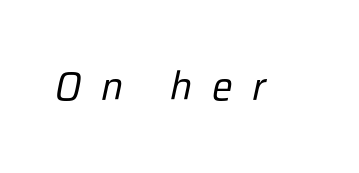
The image shows 39 px regular-weight type, italic (leaning right); set unusually wide letter spacing (+0.49 em), not underlined; low stroke contrast and a medium x-height.
